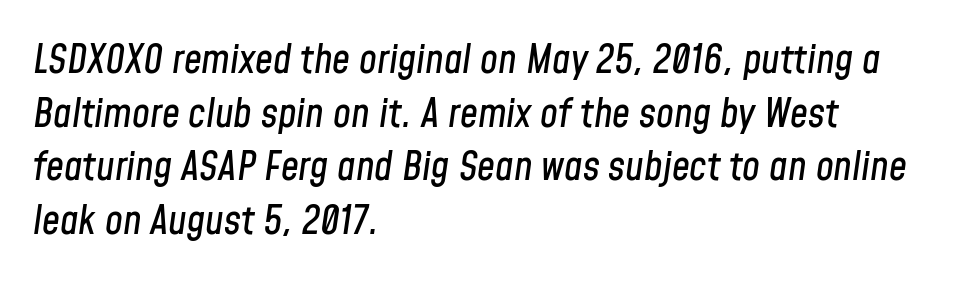
The image shows 40 px condensed type, italic (leaning right); set left-aligned, normal line spacing (1.34x), normal letter spacing, not underlined; low stroke contrast and a medium x-height.
